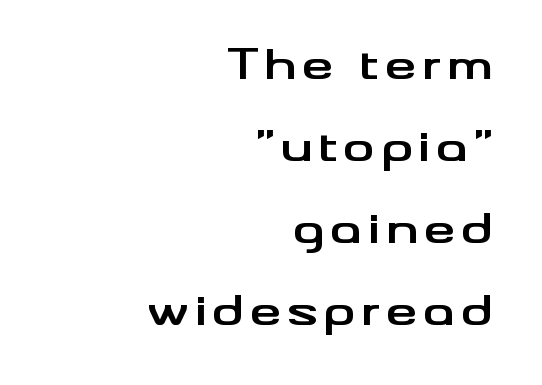
The image shows 40 px bold, wide sans-serif type, upright; set right-aligned, loose line spacing (2.05x), not underlined; medium stroke contrast and a small x-height.
